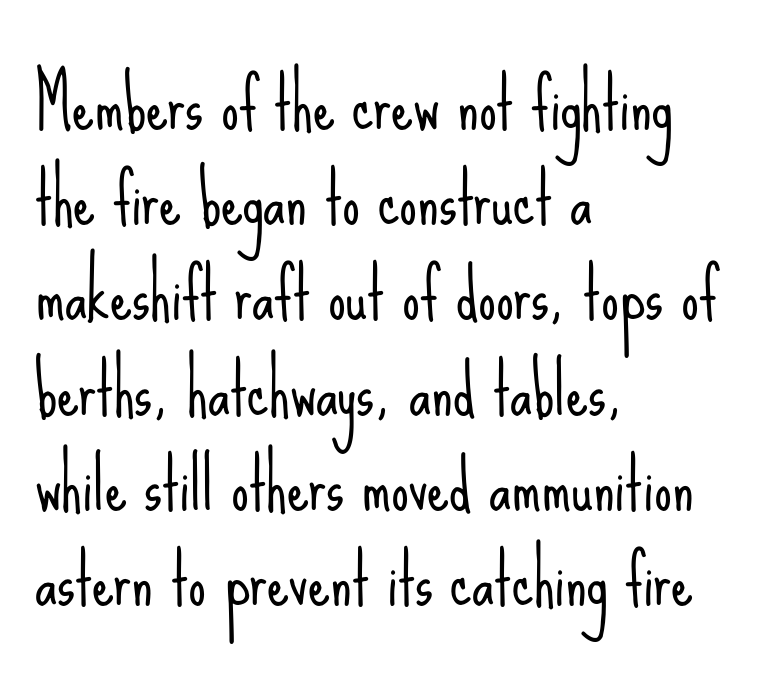
The ragged edge is on the right, which tells us the setting is flush left. This block has exactly the height ordinary leading produces. This sample uses an upright cut, with every glyph sitting square on the baseline. Beneath every word, the page is bare. Stroke terminals: plain, sans-serif.
